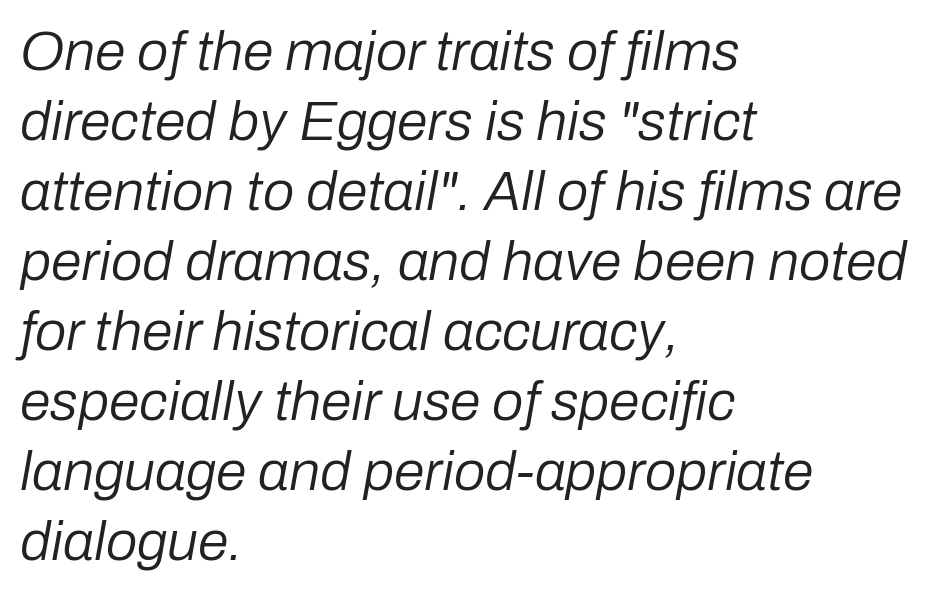
The image shows 56 px regular-weight type, italic (leaning right); set left-aligned, normal line spacing (1.25x), normal letter spacing, not underlined; low stroke contrast and a medium x-height.
